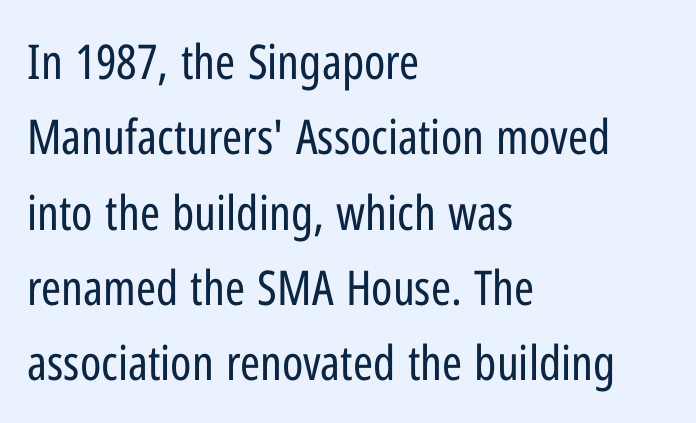
Q: Is the text bold? A: No.
Q: Is the text italic (slanted)? A: No, it is upright.
Q: Is the typeface a serif or a sans-serif typeface? A: Sans-serif.
Q: Is the text underlined? A: No.
Q: How is the paragraph aligned? A: Left-aligned.
Q: Is the spacing between letters normal or unusually wide? A: Normal.
Q: Is the spacing between lines tight, normal or loose? A: Normal.
Q: Width (condensed, normal, or wide)? A: Condensed.
Q: Stroke contrast? A: Low.
Q: x-height? A: Medium.
Q: Monospaced? A: No.
